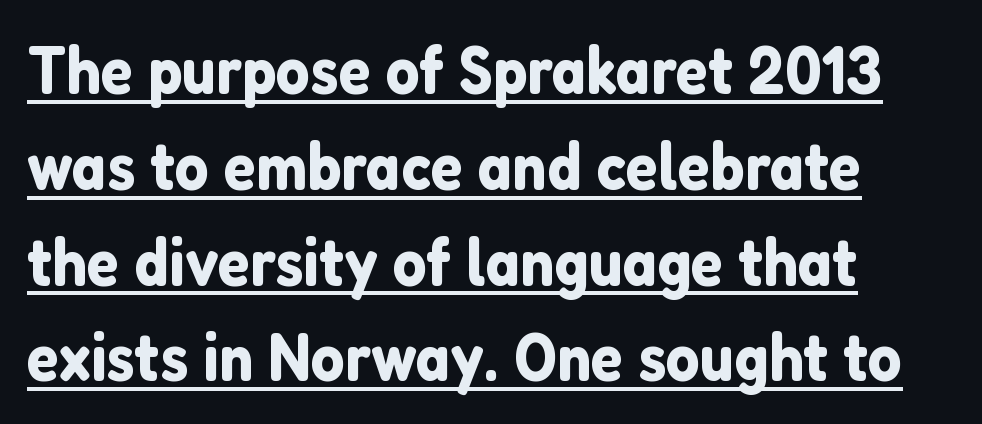
Q: Is the text italic (slanted)? A: No, it is upright.
Q: Is the typeface a serif or a sans-serif typeface? A: Sans-serif.
Q: Is the text underlined? A: Yes.
Q: How is the paragraph aligned? A: Left-aligned.
Q: Is the spacing between letters normal or unusually wide? A: Normal.
Q: Is the spacing between lines tight, normal or loose? A: Normal.
Q: Width (condensed, normal, or wide)? A: Normal.
Q: Stroke contrast? A: Low.
Q: x-height? A: Medium.
Q: Monospaced? A: No.
